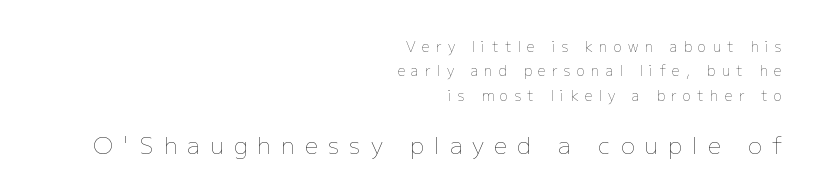
Q: Is the text bold? A: No.
Q: Is the text italic (slanted)? A: No, it is upright.
Q: Is the text underlined? A: No.
Q: How is the paragraph aligned? A: Right-aligned.
Q: Is the spacing between letters normal or unusually wide? A: Unusually wide.
Q: Which block of text is set in a larger size, the first (top) or the second (bottom)? A: The second (bottom) one.
